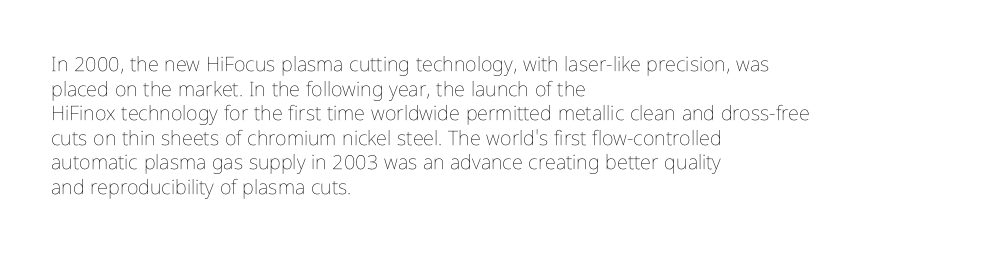
Casual observation: everything's shoved over to the left. This is not heavy type; no bold has been used. Italic? Not at all — the glyphs are vertical. The space beneath each line is pristine and unruled. No extra tracking has been applied to these lines.
